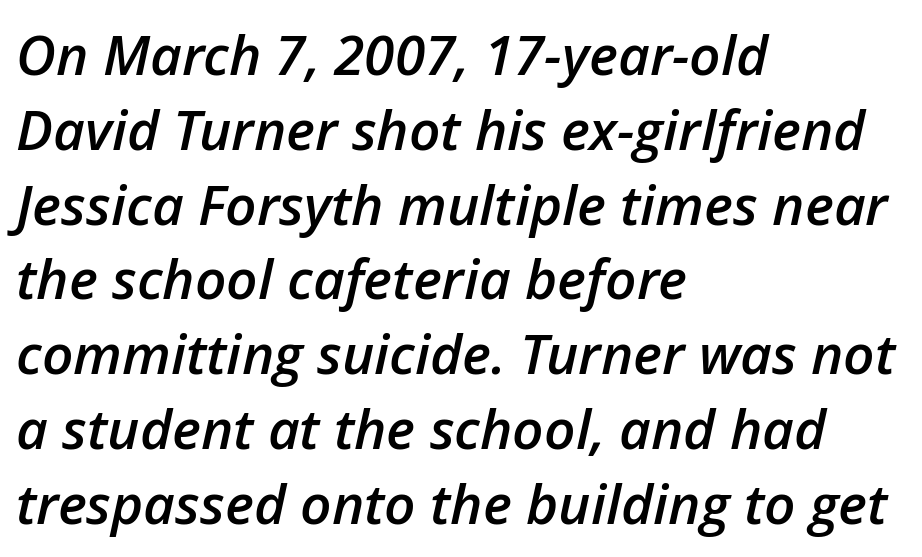
Italic: yes, the glyphs are oblique. Firm but not heavy-handed strokes: this text is semibold. Think of a printed novel: that variable character pitch is what you see here. Honestly, the row spacing looks completely unremarkable. Nobody drew a line under any word here. Line beginnings align vertically; line endings do not.
